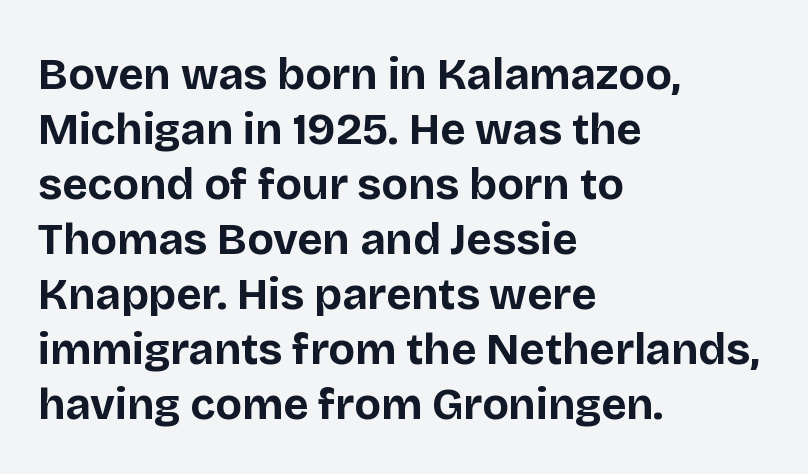
The image shows 44 px bold sans-serif type, upright; set left-aligned, normal line spacing (1.25x), normal letter spacing, not underlined; low stroke contrast and a large x-height.
